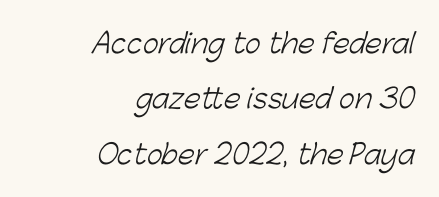
Q: Is the text bold? A: No.
Q: Is the text underlined? A: No.
Q: How is the paragraph aligned? A: Right-aligned.
Q: Is the spacing between letters normal or unusually wide? A: Normal.
Q: Is the spacing between lines tight, normal or loose? A: Loose.
